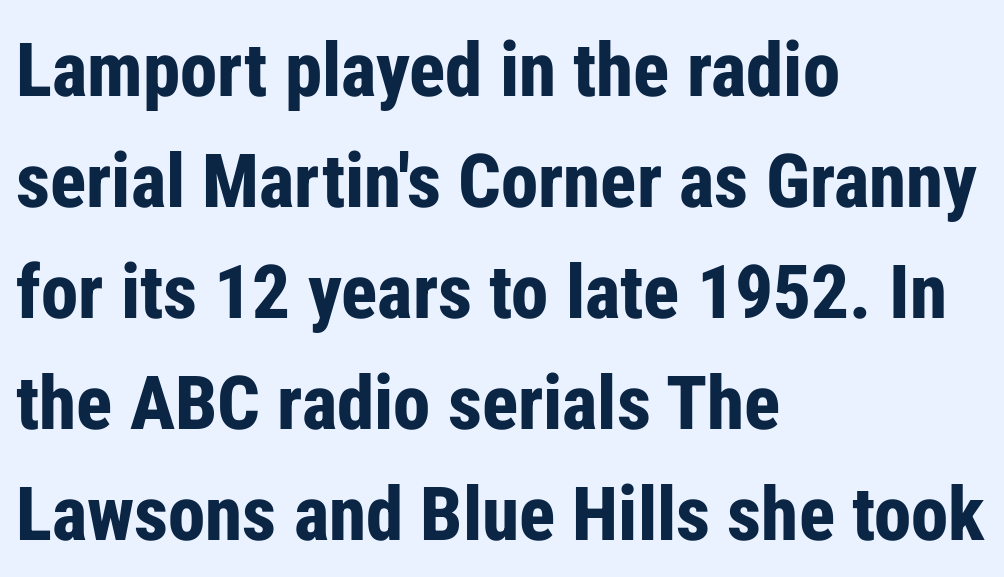
A clean baseline with only descenders dipping below it. These lines were composed using upright roman letters. The designer left line spacing at the default. Note the varied advance widths — an 'i' is clearly narrower than an 'm'. The line texture is even and compact thanks to regular tracking. The glyphs in this specimen are sans serif.
